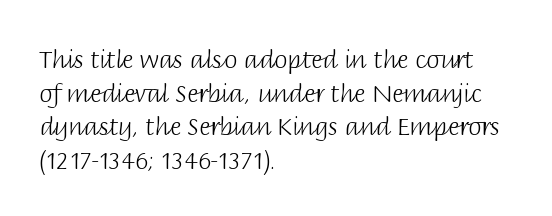
The image shows 24 px text type, upright; set left-aligned, normal line spacing (1.4x), normal letter spacing, not underlined.
